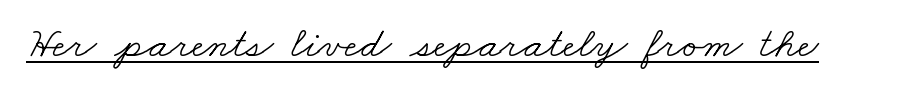
Q: Is the text bold? A: No.
Q: Is the typeface a serif or a sans-serif typeface? A: Serif.
Q: Is the text underlined? A: Yes.
Q: Is the spacing between letters normal or unusually wide? A: Normal.
Q: Width (condensed, normal, or wide)? A: Wide.
Q: Stroke contrast? A: Low.
Q: x-height? A: Small.
Q: Monospaced? A: No.
